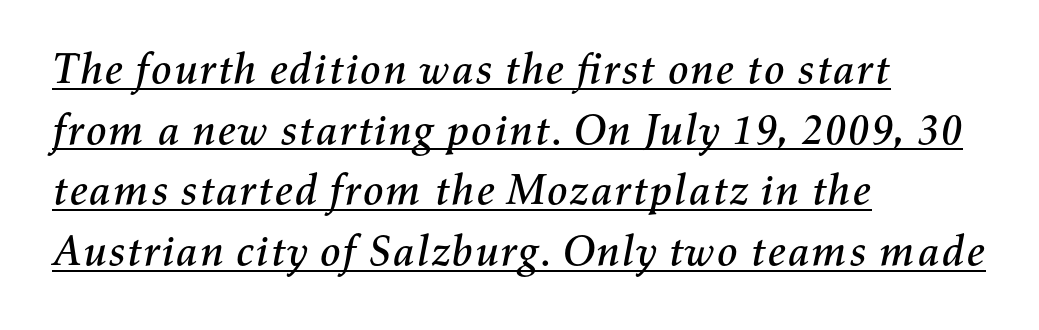
Q: Is the text italic (slanted)? A: Yes, it leans right by about 11 degrees.
Q: Is the text underlined? A: Yes.
Q: How is the paragraph aligned? A: Left-aligned.
Q: Is the spacing between letters normal or unusually wide? A: Normal.
Q: Is the spacing between lines tight, normal or loose? A: Normal.
Q: Width (condensed, normal, or wide)? A: Normal.
Q: Stroke contrast? A: Medium.
Q: x-height? A: Medium.
Q: Monospaced? A: No.
